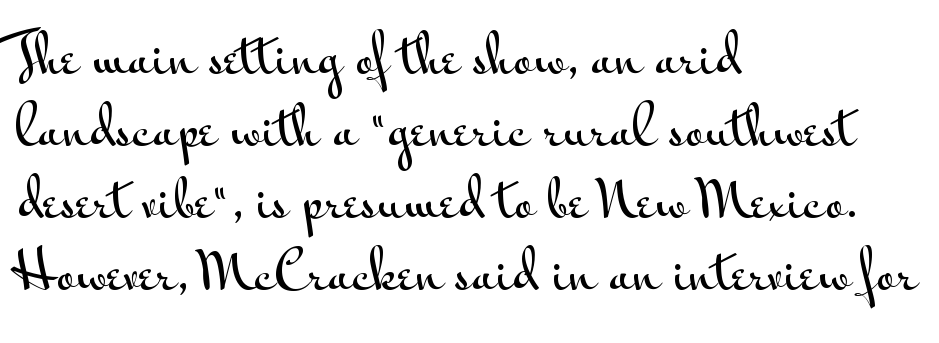
{"serif": "no", "width": "wide", "stroke_contrast": "medium", "x_height": "small", "monospaced": "no", "underline": "no", "align": "left", "line_spacing": "normal", "line_spacing_ratio": 1.36, "letter_spacing": "normal", "letter_spacing_em": 0.0, "glyph_px": 53}
